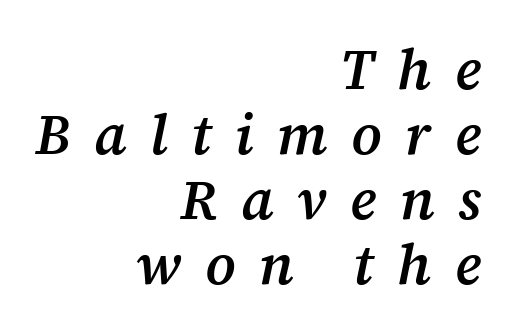
Anything drawn beneath the words? Only blank space. The paragraph shown leans on its right margin. Slightly chunky letters — semibold, I'd say, not full bold. Do the characters align in a grid? No, the font is proportional.
